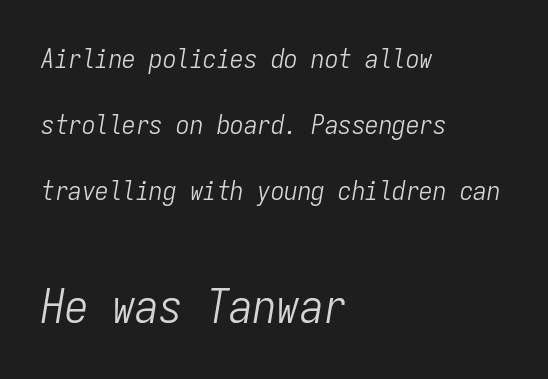
Bare-footed words on every line. How would I describe the line gaps? Wide and relaxed. Think of a typewriter: that constant character pitch is what you see here. The second block has been scaled up relative to the first.
